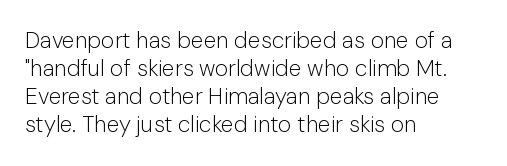
Q: Is the text bold? A: No.
Q: Is the text italic (slanted)? A: No, it is upright.
Q: Is the text underlined? A: No.
Q: How is the paragraph aligned? A: Left-aligned.
Q: Is the spacing between letters normal or unusually wide? A: Normal.
